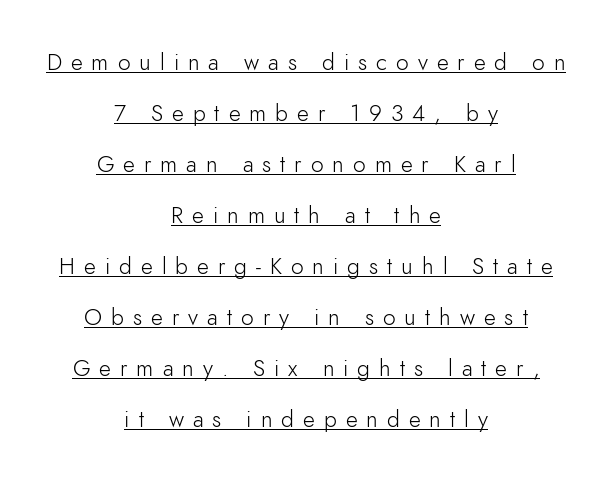
Q: Is the text bold? A: No.
Q: Is the text italic (slanted)? A: No, it is upright.
Q: Is the text underlined? A: Yes.
Q: How is the paragraph aligned? A: Centered.
Q: Is the spacing between letters normal or unusually wide? A: Unusually wide.
Q: Is the spacing between lines tight, normal or loose? A: Loose.
